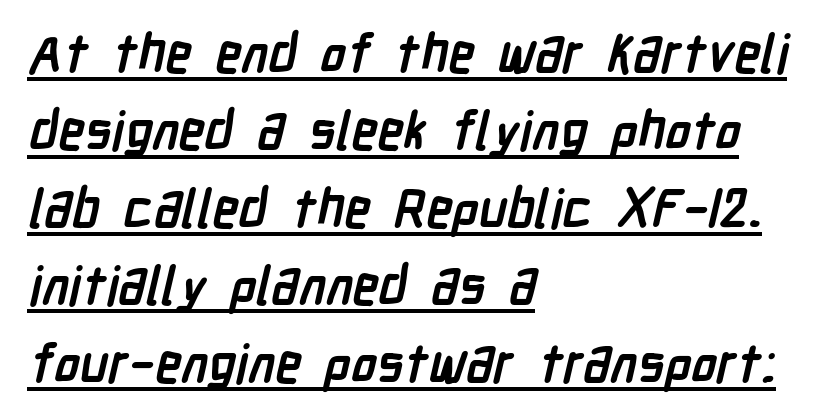
Compared with typical paragraphs, the rows here are spaced about the same. Between one letter and the next there's only the usual sliver of space. Letterform terminals end flat and unadorned throughout the passage. Quick note: underline on. All the whitespace from short lines collects on the right. The passage shown is typed in a proportional face where columns would drift.
